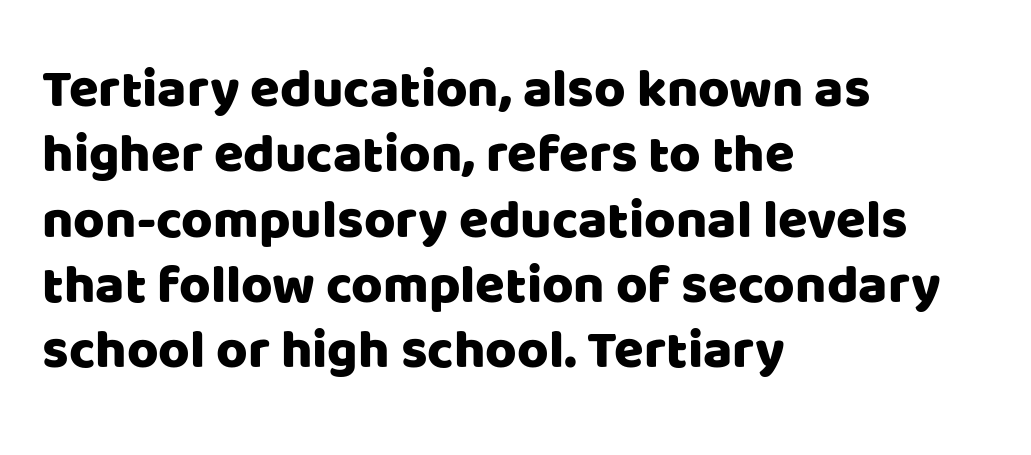
Q: Is the text italic (slanted)? A: No, it is upright.
Q: Is the typeface a serif or a sans-serif typeface? A: Sans-serif.
Q: Is the text underlined? A: No.
Q: How is the paragraph aligned? A: Left-aligned.
Q: Is the spacing between letters normal or unusually wide? A: Normal.
Q: Width (condensed, normal, or wide)? A: Normal.
Q: Stroke contrast? A: Low.
Q: x-height? A: Large.
Q: Monospaced? A: No.
